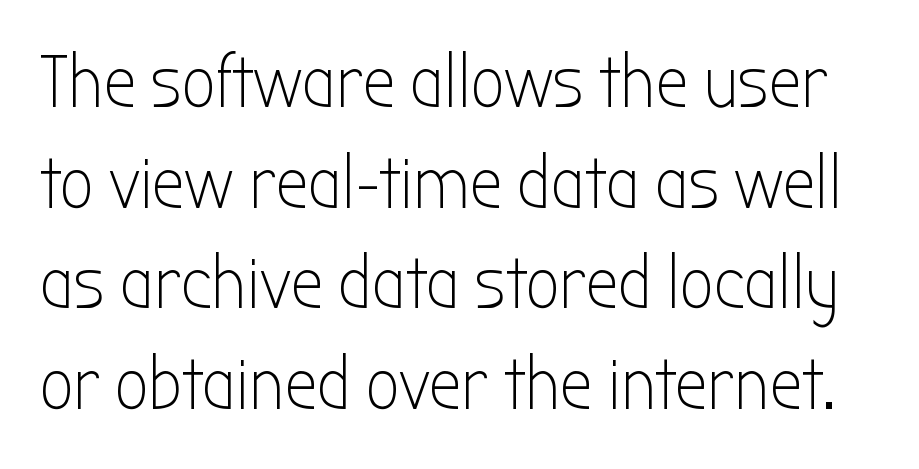
A clean baseline with only descenders dipping below it. Regular leading. The font sits on the lighter half of the weight spectrum, regular included. This rendering leaves character spacing at its baseline value. The letters advance in unequal steps, a hallmark of proportional type.
